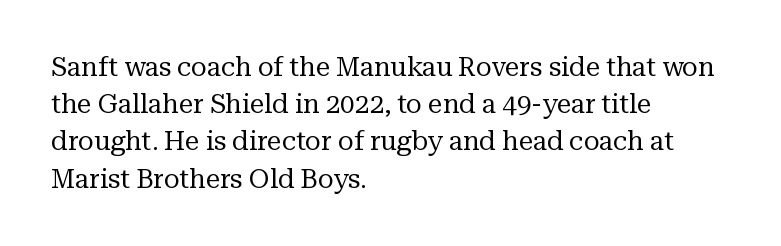
Q: Is the text bold? A: No.
Q: Is the text italic (slanted)? A: No, it is upright.
Q: Is the text underlined? A: No.
Q: How is the paragraph aligned? A: Left-aligned.
Q: Is the spacing between letters normal or unusually wide? A: Normal.
Q: Is the spacing between lines tight, normal or loose? A: Normal.
